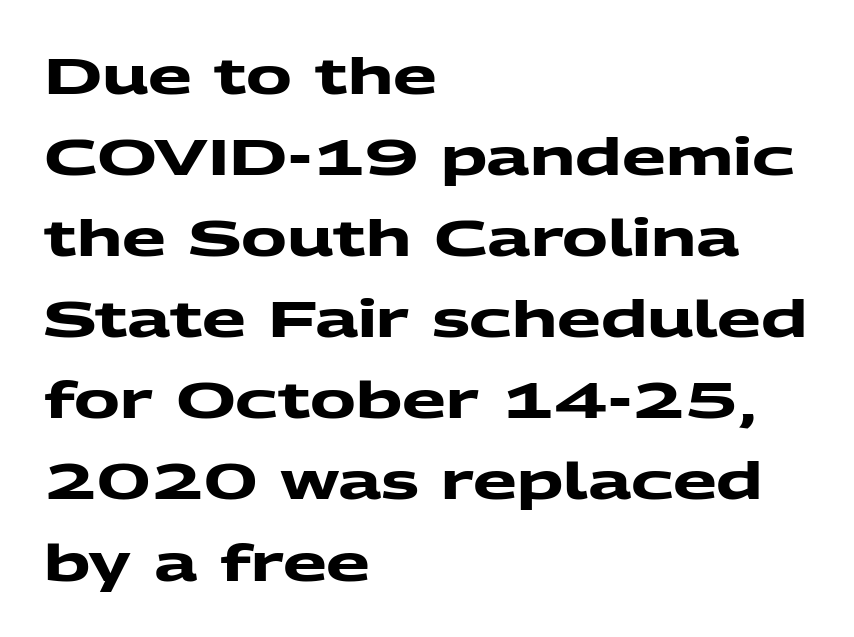
Q: Is the text bold? A: Yes.
Q: Is the typeface a serif or a sans-serif typeface? A: Sans-serif.
Q: Is the text underlined? A: No.
Q: How is the paragraph aligned? A: Left-aligned.
Q: Is the spacing between letters normal or unusually wide? A: Normal.
Q: Is the spacing between lines tight, normal or loose? A: Normal.
Q: Width (condensed, normal, or wide)? A: Wide.
Q: Stroke contrast? A: Medium.
Q: x-height? A: Medium.
Q: Monospaced? A: No.
